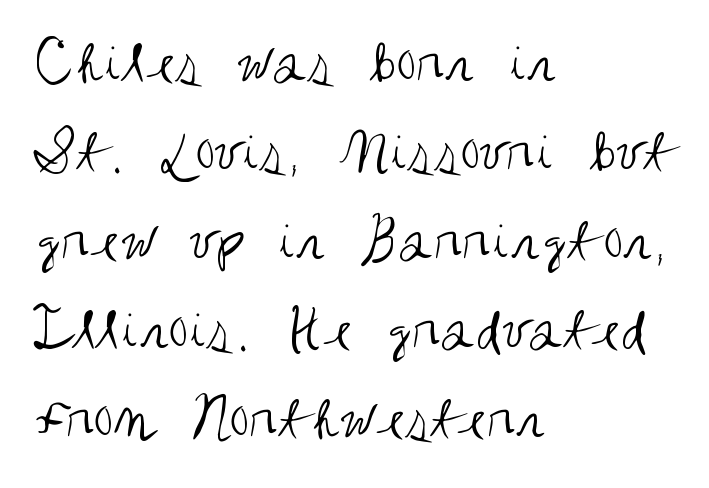
The image shows 64 px regular-weight, condensed sans-serif type; set left-aligned, normal line spacing (1.39x), normal letter spacing, not underlined; medium stroke contrast and a large x-height.
